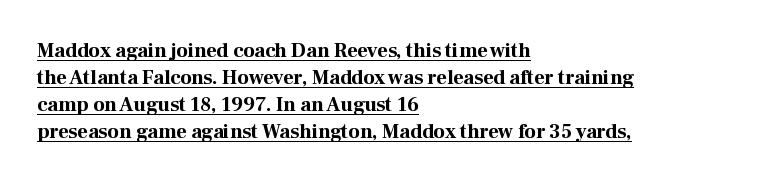
Visually the block forms a straight wall on the left and a jagged coastline on the right. This is the regular roman posture of the typeface. As a designer I'd log this as weight 700, bold. Honestly, the row spacing looks completely unremarkable.
